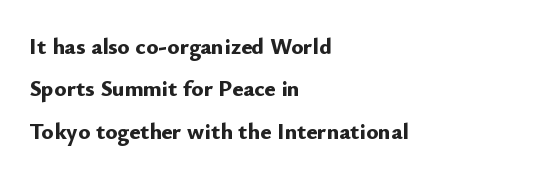
{"italic": "no", "bold": "yes", "underline": "no", "align": "left", "line_spacing_ratio": 1.84, "letter_spacing": "normal", "letter_spacing_em": 0.0, "glyph_px": 23}
